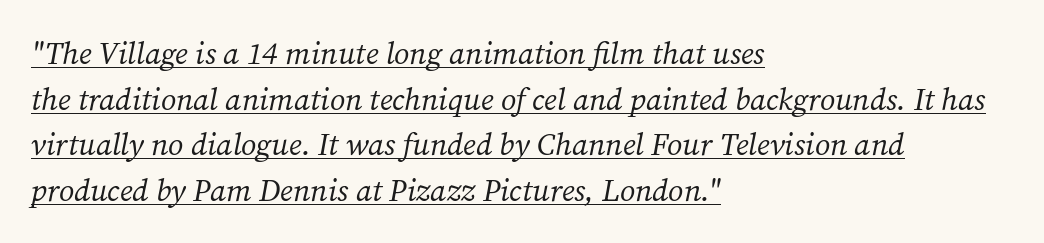
{"serif": "yes", "italic": "yes", "lean": "right", "slant_degrees": 12, "bold": "no", "weight": "regular", "width": "normal", "stroke_contrast": "medium", "x_height": "medium", "monospaced": "no", "underline": "yes", "align": "left", "line_spacing": "normal", "line_spacing_ratio": 1.47, "letter_spacing": "normal", "letter_spacing_em": 0.0, "glyph_px": 31}
